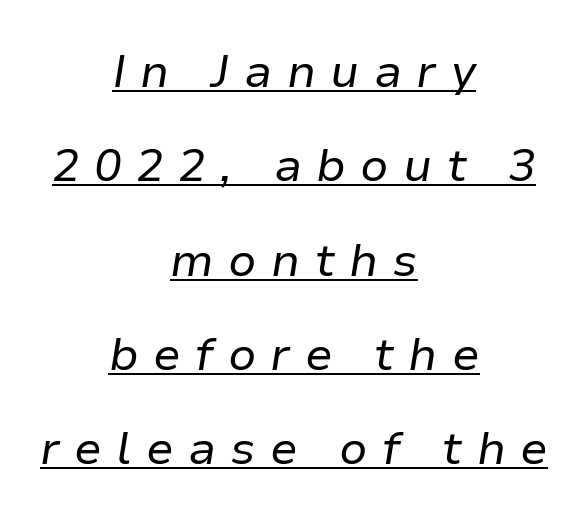
{"italic": "yes", "lean": "right", "slant_degrees": 9, "bold": "no", "weight": "regular", "width": "normal", "stroke_contrast": "low", "x_height": "medium", "monospaced": "no", "underline": "yes", "align": "center", "line_spacing": "loose", "line_spacing_ratio": 2.05, "letter_spacing": "wide", "letter_spacing_em": 0.31, "glyph_px": 46}
